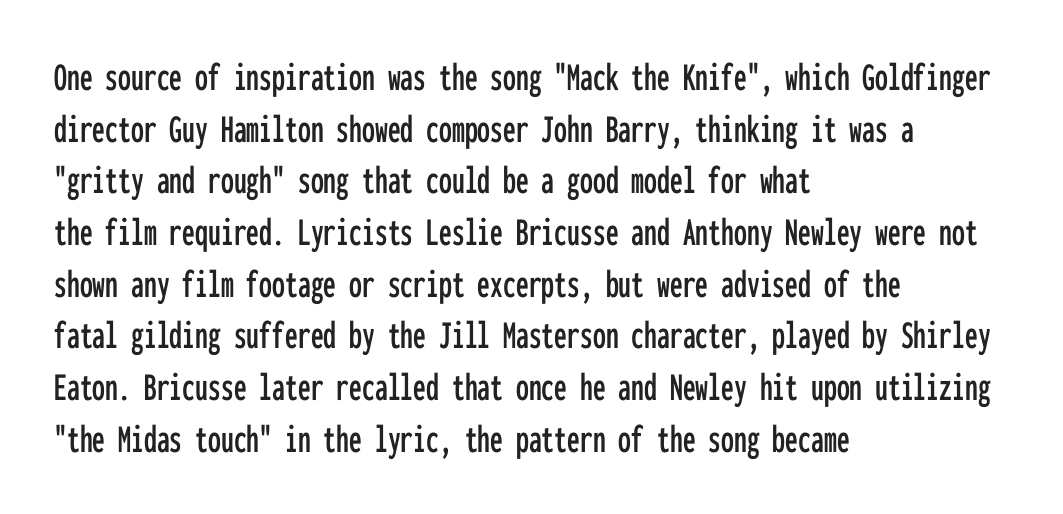
The image shows 41 px condensed sans-serif type, upright, monospaced; set left-aligned, normal line spacing (1.26x), normal letter spacing, not underlined; low stroke contrast and a medium x-height.
